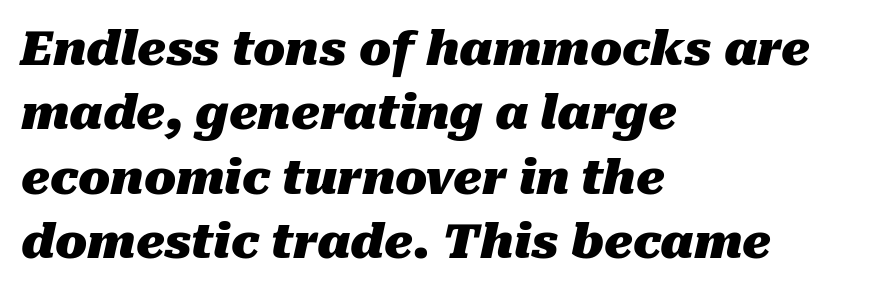
The strip under each line holds only bare page. Compared with typical paragraphs, the rows here are spaced about the same. Plenty of ink on the page — the face is bold. Is the block centered? No — it sits flush against the left margin. Default kerning and tracking; the words read as compact shapes.
